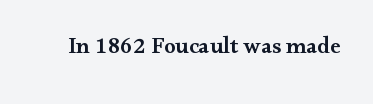
Q: Is the text bold? A: Semi-bold.
Q: Is the text italic (slanted)? A: No, it is upright.
Q: Is the text underlined? A: No.
Q: Is the spacing between letters normal or unusually wide? A: Normal.
